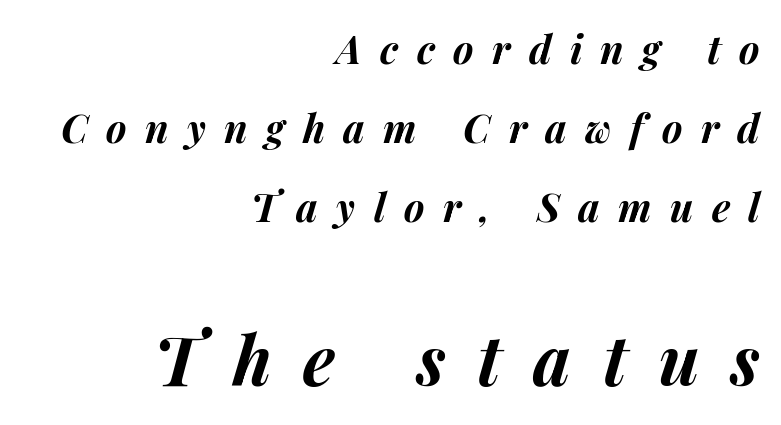
The rendering inserts visible extra space after every character. Which of the two is more prominent by size? The second, at the bottom. Quick note: interline space is abundant. Thick stems and heavy bowls — unmistakably bold.
